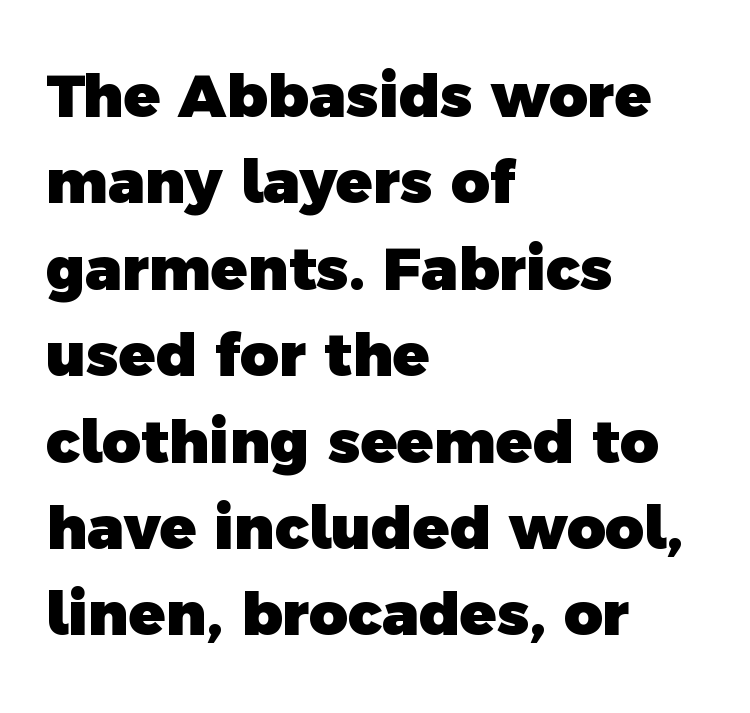
Q: Is the text bold? A: Yes.
Q: Is the typeface a serif or a sans-serif typeface? A: Sans-serif.
Q: Is the text underlined? A: No.
Q: How is the paragraph aligned? A: Left-aligned.
Q: Is the spacing between letters normal or unusually wide? A: Normal.
Q: Is the spacing between lines tight, normal or loose? A: Normal.
Q: Width (condensed, normal, or wide)? A: Normal.
Q: x-height? A: Medium.
Q: Monospaced? A: No.
